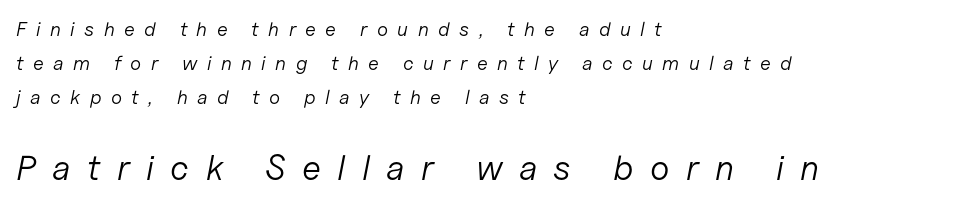
Each line starts at the same left margin while the right side varies. Character widths vary here, with narrow letters taking less room than wide ones. Stems here are at most as thick as an everyday book face. Characters are canted at an angle relative to the baseline's perpendicular. These two chunks differ in scale, with the bottom chunk taking the larger measure.
